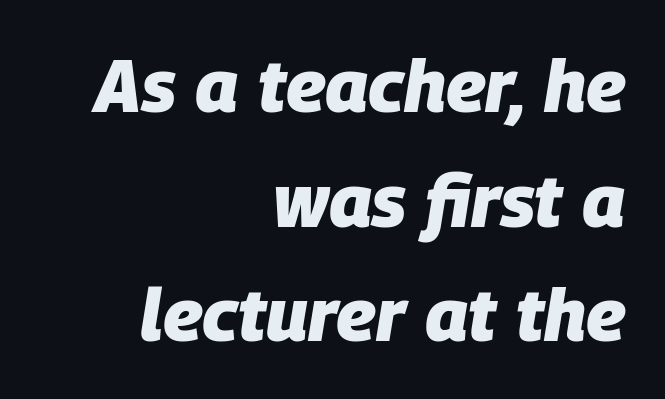
The image shows 74 px heavy type, italic (leaning right); set right-aligned, normal line spacing (1.55x), normal letter spacing, not underlined; low stroke contrast and a large x-height.
